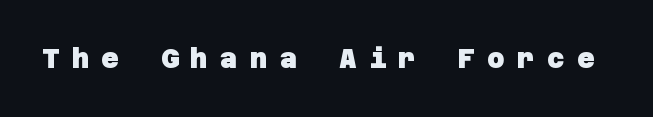
Q: Is the text bold? A: Yes.
Q: Is the text underlined? A: No.
Q: Is the spacing between letters normal or unusually wide? A: Unusually wide.
